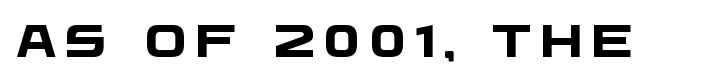
The image shows 45 px heavy, wide sans-serif type; set not underlined; low stroke contrast and a large x-height.
